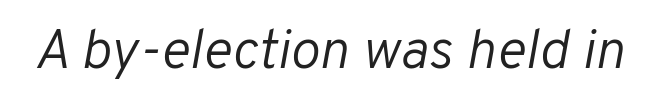
Spacing verdict: proportional, widths tailored to each character. Bare-footed words on every line. Observe the ordinary spacing: letters are neighbours, not strangers. The passage shown is not bold in any degree. Would a proofreader flag this as italicized? Yes.
